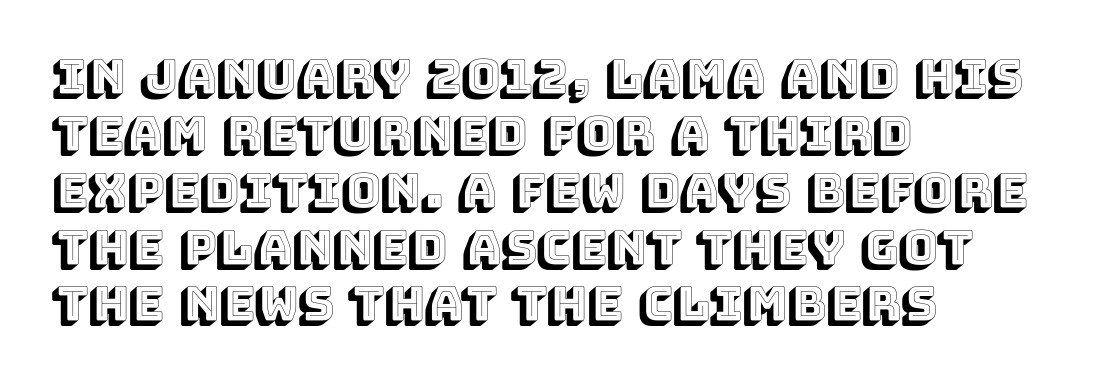
The zone under the glyphs is completely vacant. A typesetter would call this proportional, since set widths differ per character. Casual observation: everything's shoved over to the left. These lines keep a tight, regular rhythm from letter to letter. Posture: vertical.
